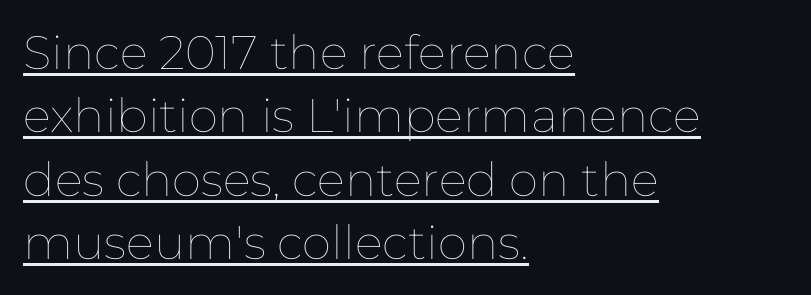
Q: Is the text bold? A: No.
Q: Is the text italic (slanted)? A: No, it is upright.
Q: Is the text underlined? A: Yes.
Q: How is the paragraph aligned? A: Left-aligned.
Q: Is the spacing between letters normal or unusually wide? A: Normal.
Q: Is the spacing between lines tight, normal or loose? A: Normal.
Q: Width (condensed, normal, or wide)? A: Normal.
Q: Stroke contrast? A: Low.
Q: x-height? A: Medium.
Q: Monospaced? A: No.
